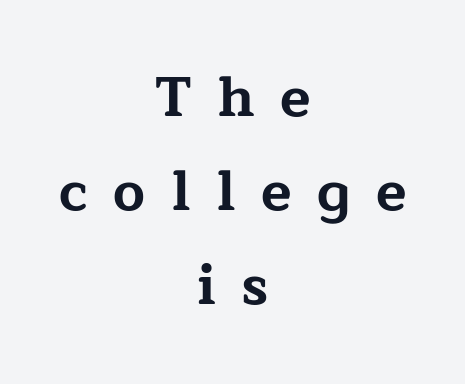
Q: Is the text bold? A: Yes.
Q: Is the text italic (slanted)? A: No, it is upright.
Q: Is the typeface a serif or a sans-serif typeface? A: Serif.
Q: Is the text underlined? A: No.
Q: How is the paragraph aligned? A: Centered.
Q: Is the spacing between letters normal or unusually wide? A: Unusually wide.
Q: Is the spacing between lines tight, normal or loose? A: Normal.
Q: Width (condensed, normal, or wide)? A: Wide.
Q: Stroke contrast? A: Low.
Q: x-height? A: Medium.
Q: Monospaced? A: No.
